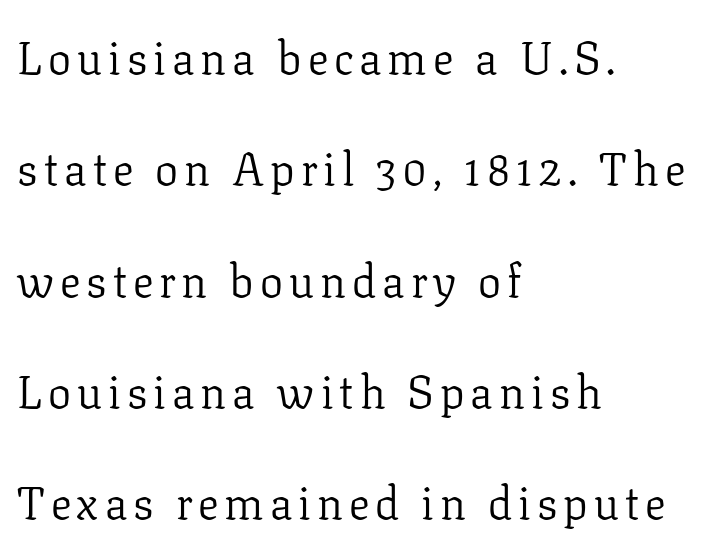
Q: Is the text bold? A: No.
Q: Is the text italic (slanted)? A: No, it is upright.
Q: Is the typeface a serif or a sans-serif typeface? A: Serif.
Q: Is the text underlined? A: No.
Q: How is the paragraph aligned? A: Left-aligned.
Q: Is the spacing between lines tight, normal or loose? A: Loose.
Q: Width (condensed, normal, or wide)? A: Normal.
Q: Stroke contrast? A: Low.
Q: x-height? A: Medium.
Q: Monospaced? A: No.
